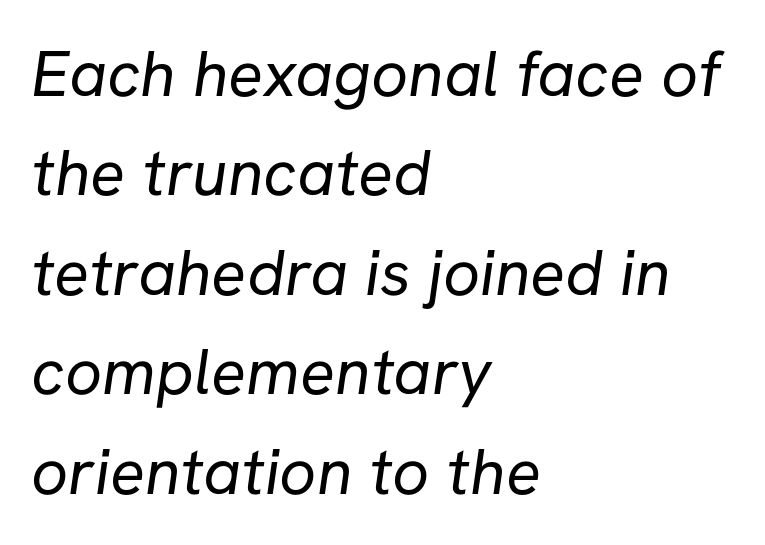
Compared with typical paragraphs, the rows here are spaced about the same. You could call the tracking neutral — neither tight nor loose. Notice how the passage keeps a crisp vertical edge on the left only. The letters carry no serifs — their stems end cleanly without finishing strokes.
